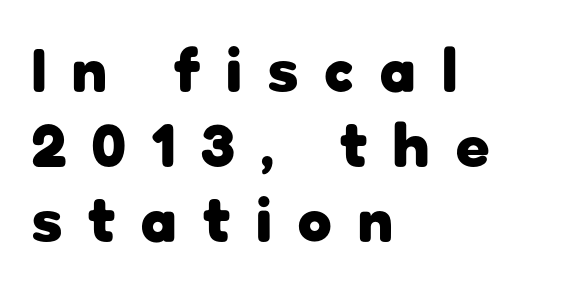
Q: Is the text bold? A: Yes.
Q: Is the text italic (slanted)? A: No, it is upright.
Q: Is the typeface a serif or a sans-serif typeface? A: Sans-serif.
Q: Is the text underlined? A: No.
Q: How is the paragraph aligned? A: Left-aligned.
Q: Is the spacing between letters normal or unusually wide? A: Unusually wide.
Q: Width (condensed, normal, or wide)? A: Normal.
Q: Stroke contrast? A: Low.
Q: x-height? A: Medium.
Q: Monospaced? A: No.
